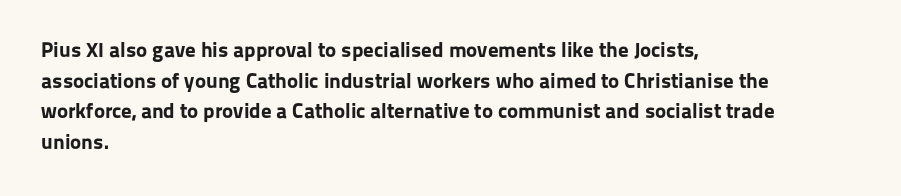
Glyph-to-glyph distance matches everyday printed text. If you drew a line through each stem, it would be perfectly vertical. Horizontal bands of white between lines are of average thickness. Type without underlining. The glyphs have the mass of a bold cut.
